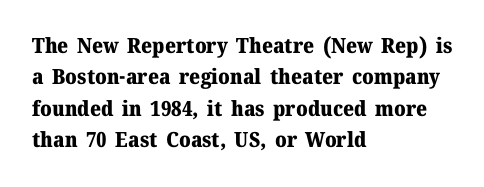
{"italic": "no", "bold": "yes", "underline": "no", "align": "left", "line_spacing": "normal", "line_spacing_ratio": 1.5, "letter_spacing": "normal", "letter_spacing_em": 0.0, "glyph_px": 21}
